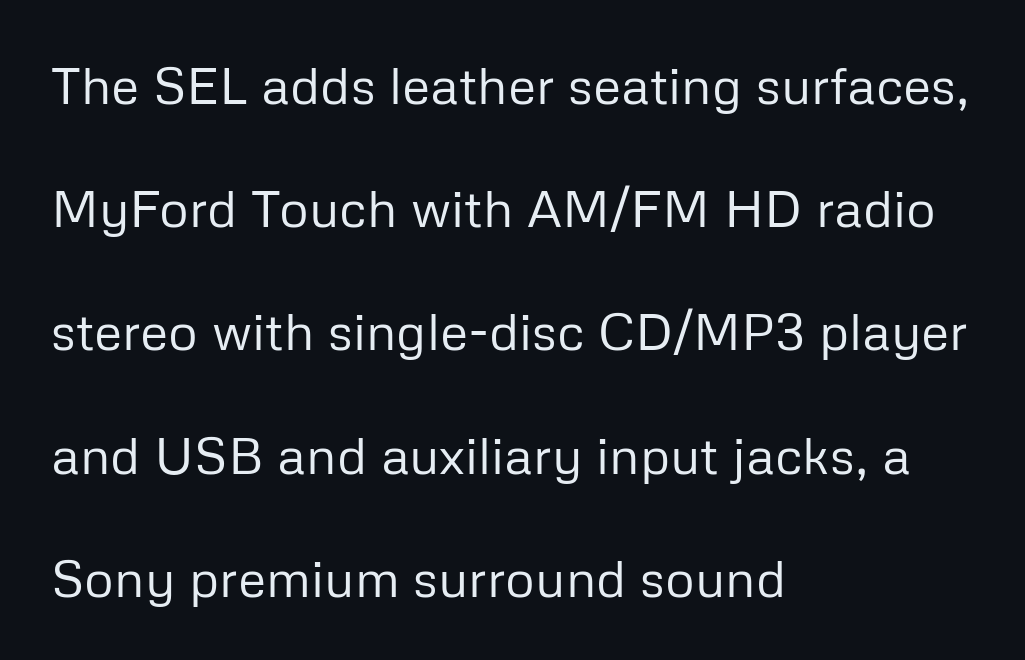
{"serif": "no", "italic": "no", "bold": "no", "weight": "regular", "width": "normal", "stroke_contrast": "low", "x_height": "medium", "monospaced": "no", "underline": "no", "align": "left", "line_spacing": "loose", "line_spacing_ratio": 2.37, "letter_spacing": "normal", "letter_spacing_em": 0.0, "glyph_px": 52}
